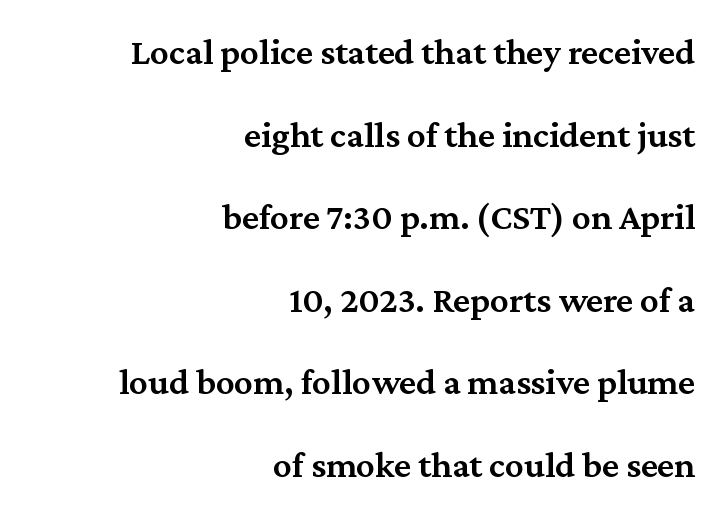
The image shows 37 px semibold serif type, upright; set right-aligned, loose line spacing (2.23x), normal letter spacing, not underlined; medium stroke contrast and a medium x-height.
